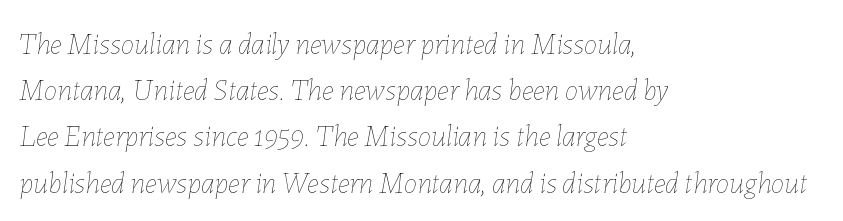
Q: Is the text bold? A: No.
Q: Is the text italic (slanted)? A: Yes, it leans right by about 7 degrees.
Q: Is the text underlined? A: No.
Q: How is the paragraph aligned? A: Left-aligned.
Q: Is the spacing between letters normal or unusually wide? A: Normal.
Q: Is the spacing between lines tight, normal or loose? A: Normal.
Q: Width (condensed, normal, or wide)? A: Normal.
Q: Stroke contrast? A: Low.
Q: x-height? A: Medium.
Q: Monospaced? A: No.
